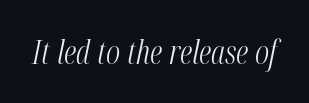
{"italic": "yes", "lean": "right", "slant_degrees": 12, "bold": "no", "weight": "light", "width": "condensed", "stroke_contrast": "medium", "x_height": "medium", "monospaced": "no", "underline": "no", "letter_spacing": "normal", "letter_spacing_em": 0.0, "glyph_px": 32}
